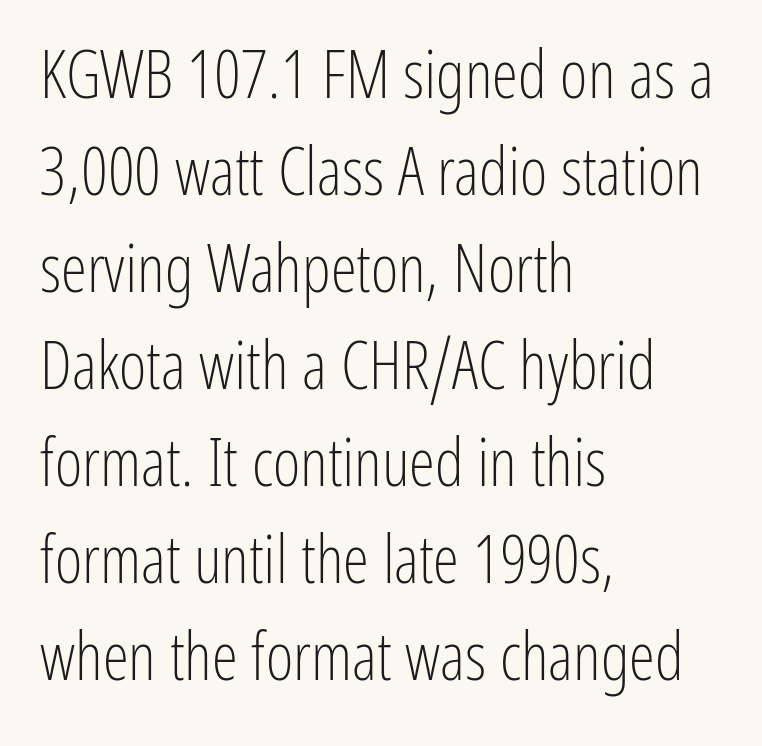
{"serif": "no", "italic": "no", "bold": "no", "weight": "light", "width": "condensed", "stroke_contrast": "low", "x_height": "medium", "monospaced": "no", "underline": "no", "align": "left", "line_spacing": "normal", "line_spacing_ratio": 1.47, "letter_spacing": "normal", "letter_spacing_em": 0.0, "glyph_px": 66}
